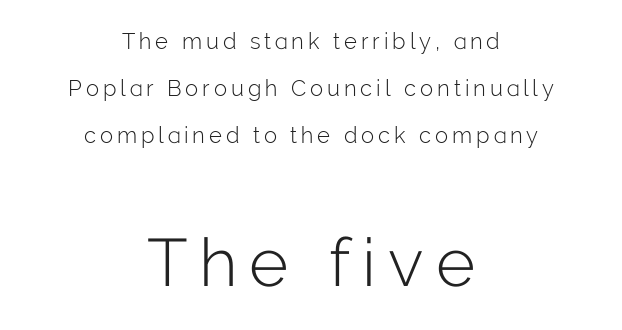
{"serif": "no", "italic": "no", "bold": "no", "weight": "light", "width": "normal", "stroke_contrast": "low", "x_height": "medium", "monospaced": "no", "underline": "no", "align": "center", "line_spacing": "loose", "line_spacing_ratio": 2.14, "larger_block": "second", "size_ratio": 3.05, "glyph_px": 67}
